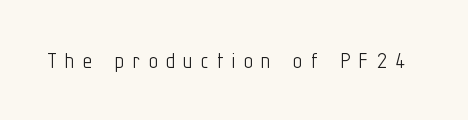
The image shows 25 px text type, upright; set unusually wide letter spacing (+0.33 em), not underlined.
